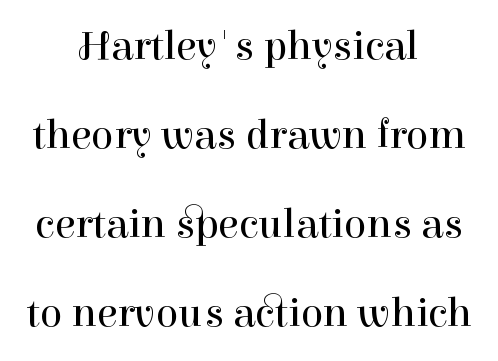
The image shows 42 px regular-weight serif type, upright; set centered, loose line spacing (2.12x), normal letter spacing, not underlined; high stroke contrast and a medium x-height.
